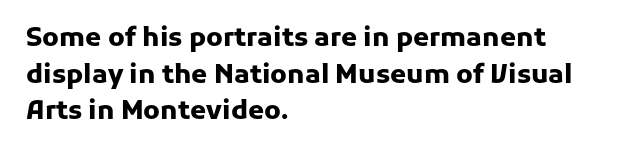
The image shows 26 px bold type, upright; set left-aligned, normal line spacing (1.41x), normal letter spacing, not underlined.
